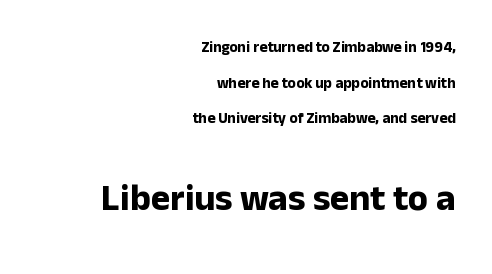
The image shows 37 px bold sans-serif type, upright; set right-aligned, loose line spacing (2.37x), normal letter spacing, not underlined; the second (bottom) block is 2.47x larger; low stroke contrast and a medium x-height.
